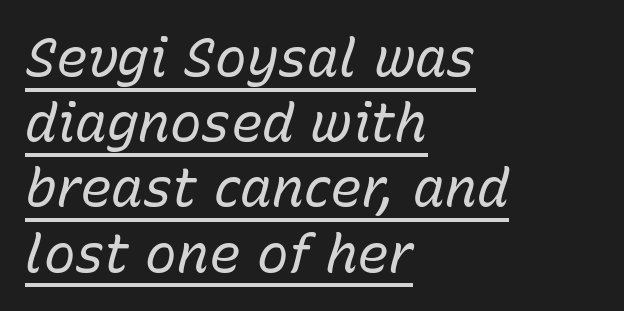
In terms of letterspacing, this is plain default setting. Glance below the letters and you will spot a drawn line. Each letter keeps its own natural width here, so spacing adapts to shape. The letters are slanted; this is an italic face. Typeset ragged right — the left edge is the straight one.
